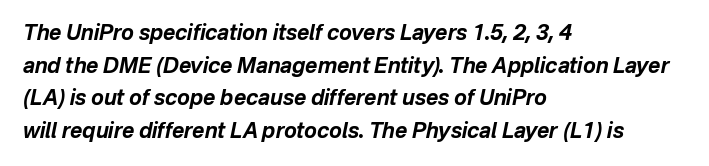
{"italic": "yes", "lean": "right", "slant_degrees": 12, "bold": "yes", "underline": "no", "align": "left", "line_spacing": "normal", "line_spacing_ratio": 1.55, "letter_spacing": "normal", "letter_spacing_em": 0.0, "glyph_px": 21}
